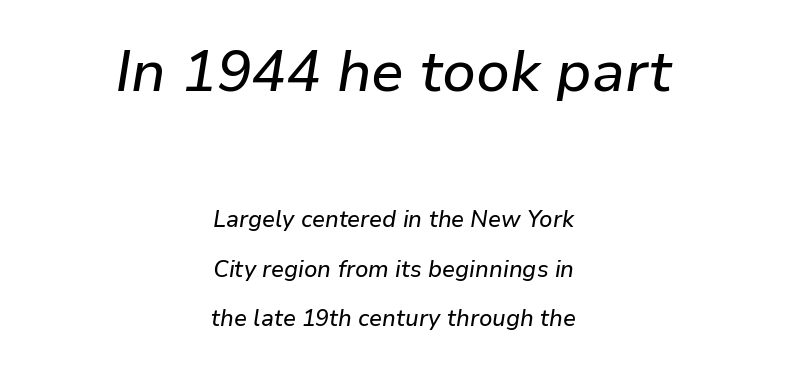
{"italic": "yes", "lean": "right", "slant_degrees": 9, "width": "normal", "stroke_contrast": "low", "x_height": "medium", "monospaced": "no", "underline": "no", "align": "center", "line_spacing": "loose", "line_spacing_ratio": 2.15, "letter_spacing": "normal", "letter_spacing_em": 0.0, "larger_block": "first", "size_ratio": 2.52, "glyph_px": 58}
